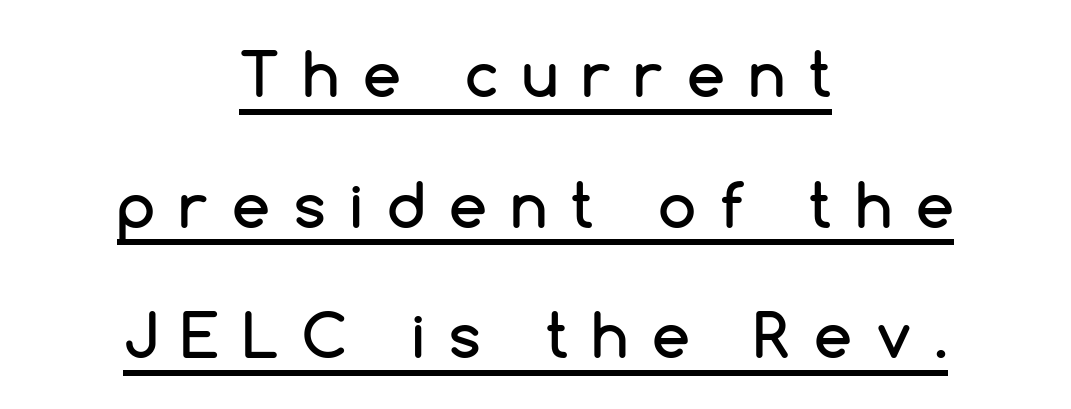
This sample has the flowing, uneven cadence of proportional lettering. Compared with typical paragraphs, the rows here are farther apart. Casual observation: everything's sitting right in the middle. Honestly, the underline is the first thing you notice here.
